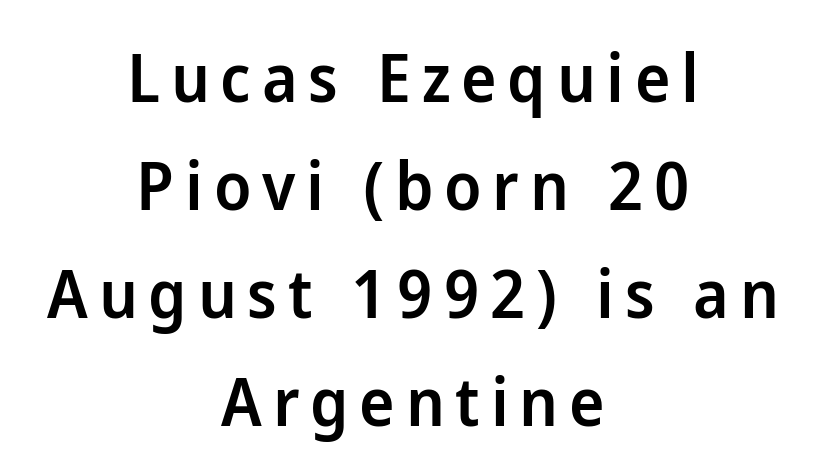
{"serif": "no", "italic": "no", "bold": "semi", "weight": "semibold", "width": "normal", "stroke_contrast": "low", "x_height": "medium", "monospaced": "no", "underline": "no", "align": "center", "line_spacing": "normal", "line_spacing_ratio": 1.61, "glyph_px": 67}
